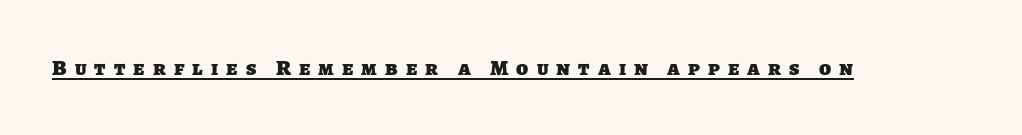
The image shows 22 px bold type; set unusually wide letter spacing (+0.37 em), underlined.
